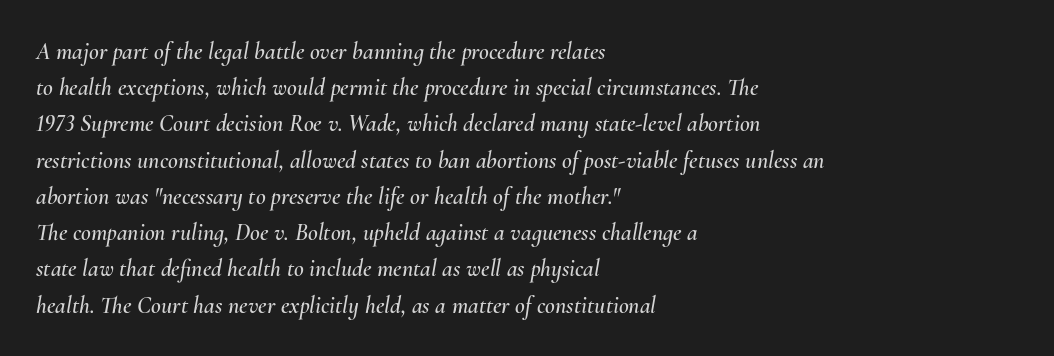
{"italic": "yes", "lean": "right", "slant_degrees": 10, "underline": "no", "align": "left", "line_spacing": "normal", "line_spacing_ratio": 1.51, "letter_spacing": "normal", "letter_spacing_em": 0.0, "glyph_px": 24}
